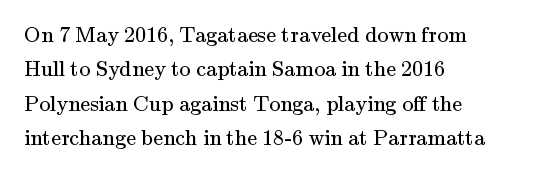
Q: Is the text bold? A: No.
Q: Is the text italic (slanted)? A: No, it is upright.
Q: Is the text underlined? A: No.
Q: How is the paragraph aligned? A: Left-aligned.
Q: Is the spacing between letters normal or unusually wide? A: Normal.
Q: Is the spacing between lines tight, normal or loose? A: Normal.
